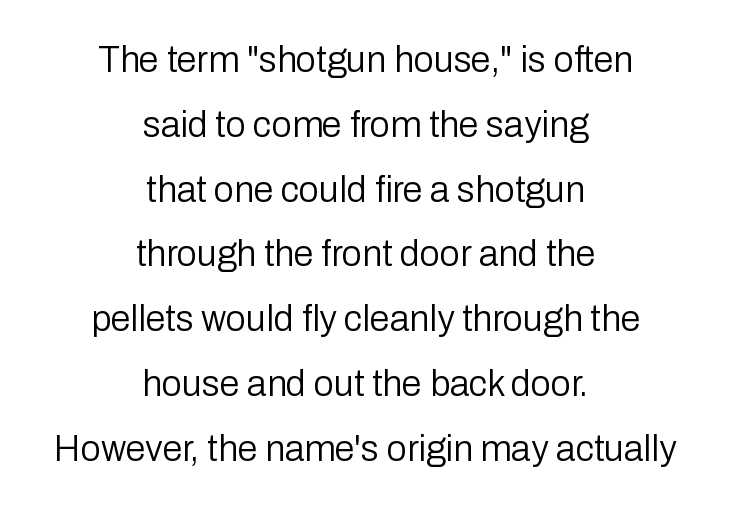
{"serif": "no", "italic": "no", "bold": "no", "weight": "regular", "width": "normal", "stroke_contrast": "low", "x_height": "medium", "monospaced": "no", "underline": "no", "align": "center", "line_spacing_ratio": 1.8, "letter_spacing": "normal", "letter_spacing_em": 0.0, "glyph_px": 36}
